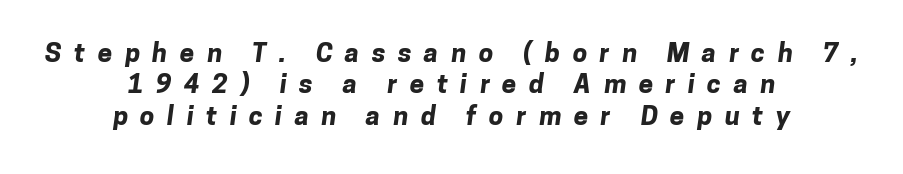
Q: Is the text bold? A: Yes.
Q: Is the text underlined? A: No.
Q: How is the paragraph aligned? A: Centered.
Q: Is the spacing between letters normal or unusually wide? A: Unusually wide.
